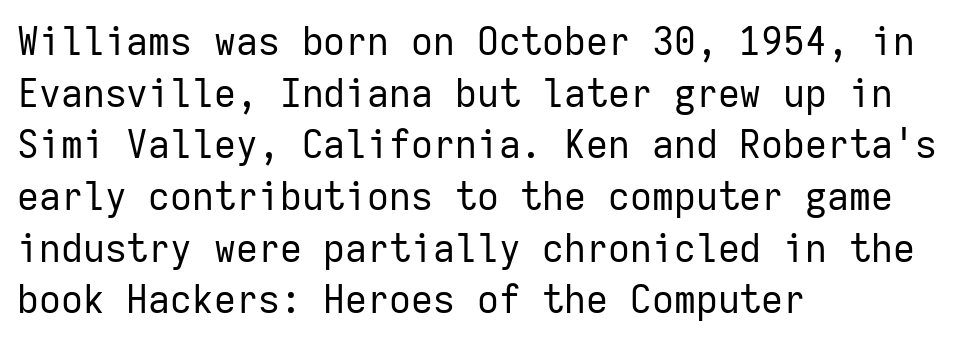
Stems here are at most as thick as an everyday book face. To sum up the face: it is a sans, with no serifs. The face used here is monospaced, like something from a code editor. Just letters on the line, the space beneath them empty.
